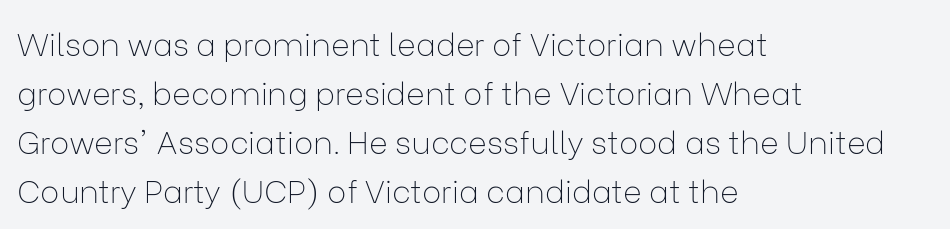
The image shows 32 px thin sans-serif type, upright; set left-aligned, normal line spacing (1.53x), normal letter spacing, not underlined; low stroke contrast and a medium x-height.
